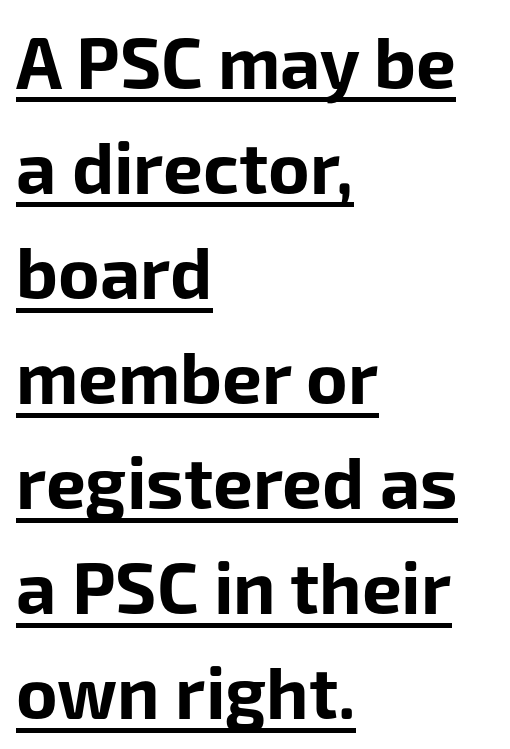
Q: Is the text bold? A: Yes.
Q: Is the text italic (slanted)? A: No, it is upright.
Q: Is the typeface a serif or a sans-serif typeface? A: Sans-serif.
Q: Is the text underlined? A: Yes.
Q: How is the paragraph aligned? A: Left-aligned.
Q: Is the spacing between letters normal or unusually wide? A: Normal.
Q: Is the spacing between lines tight, normal or loose? A: Normal.
Q: Width (condensed, normal, or wide)? A: Normal.
Q: Stroke contrast? A: Low.
Q: x-height? A: Medium.
Q: Monospaced? A: No.
